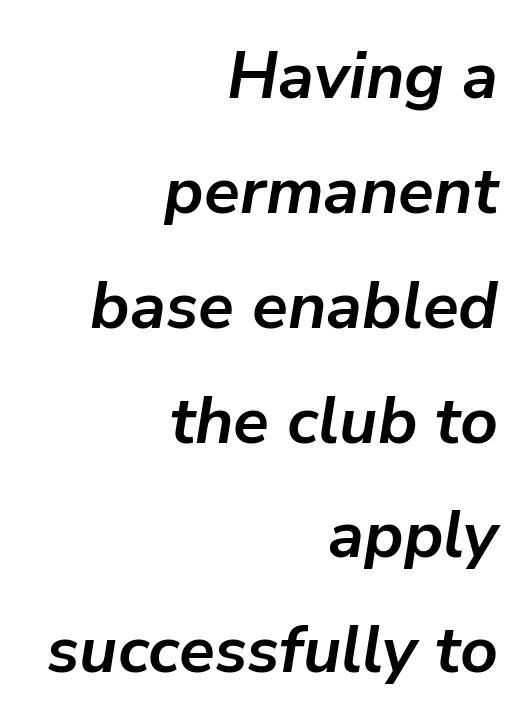
{"italic": "yes", "lean": "right", "slant_degrees": 9, "bold": "yes", "weight": "semibold", "width": "normal", "stroke_contrast": "low", "x_height": "medium", "monospaced": "no", "underline": "no", "align": "right", "line_spacing_ratio": 1.74, "letter_spacing": "normal", "letter_spacing_em": 0.0, "glyph_px": 66}
